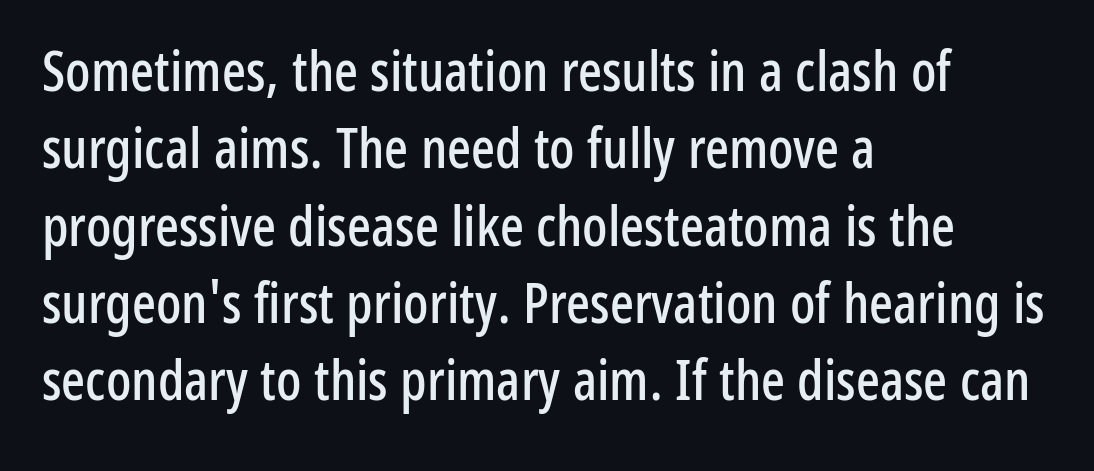
The image shows 56 px condensed sans-serif type, upright; set left-aligned, normal line spacing (1.38x), normal letter spacing, not underlined; low stroke contrast and a medium x-height.
